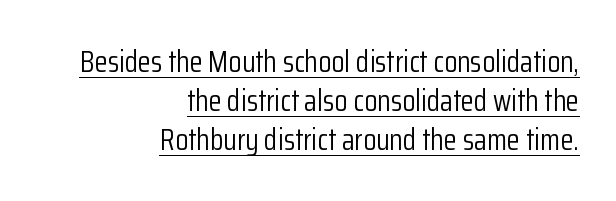
{"serif": "no", "italic": "no", "bold": "no", "weight": "light", "width": "condensed", "stroke_contrast": "low", "x_height": "medium", "monospaced": "no", "underline": "yes", "align": "right", "line_spacing": "normal", "line_spacing_ratio": 1.3, "letter_spacing": "normal", "letter_spacing_em": 0.0, "glyph_px": 30}
